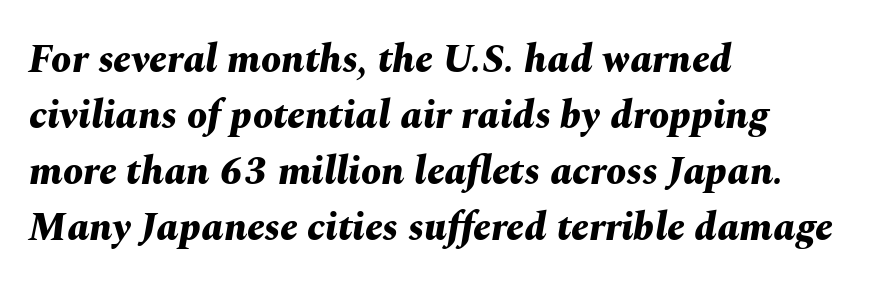
The image shows 40 px bold type, italic (leaning right); set left-aligned, normal line spacing (1.4x), normal letter spacing, not underlined; medium stroke contrast and a medium x-height.
